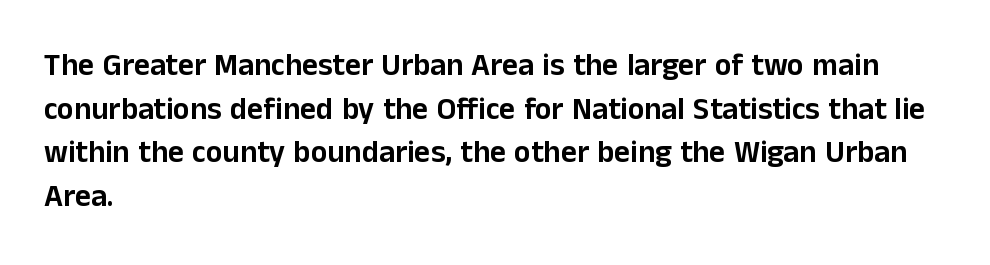
{"serif": "no", "italic": "no", "width": "normal", "stroke_contrast": "low", "x_height": "medium", "monospaced": "no", "underline": "no", "align": "left", "line_spacing": "normal", "line_spacing_ratio": 1.41, "letter_spacing": "normal", "letter_spacing_em": 0.0, "glyph_px": 31}
